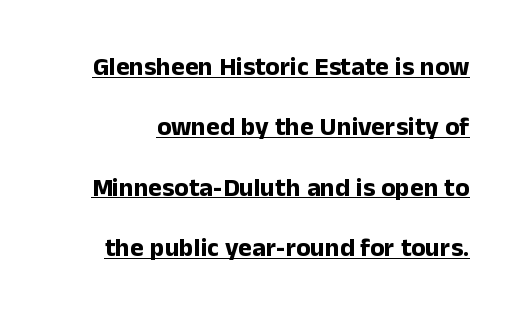
{"italic": "no", "bold": "yes", "underline": "yes", "line_spacing": "loose", "line_spacing_ratio": 2.32, "letter_spacing": "normal", "letter_spacing_em": 0.0, "glyph_px": 26}
